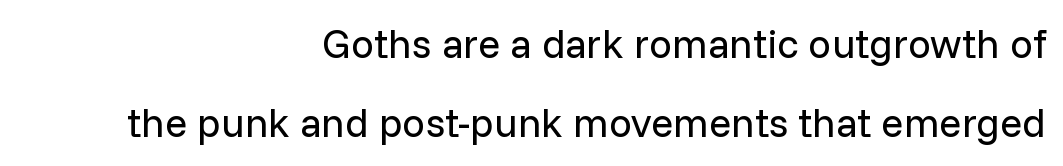
Alignment: flush right. The foot of each line stays bare and open. The space between consecutive lines is lavish. Stem width sits at or under what a default text font uses. Regarding serifs, this sample does without them.
